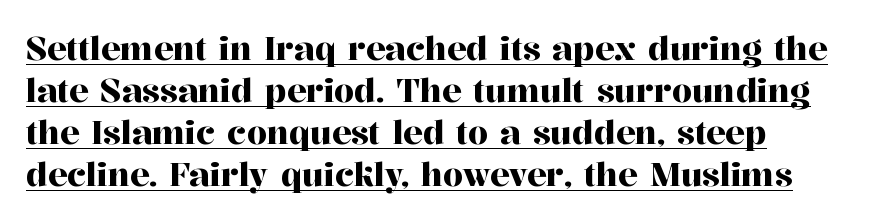
{"serif": "yes", "italic": "no", "width": "normal", "stroke_contrast": "high", "x_height": "medium", "monospaced": "no", "underline": "yes", "align": "left", "line_spacing": "normal", "line_spacing_ratio": 1.31, "letter_spacing": "normal", "letter_spacing_em": 0.0, "glyph_px": 32}
